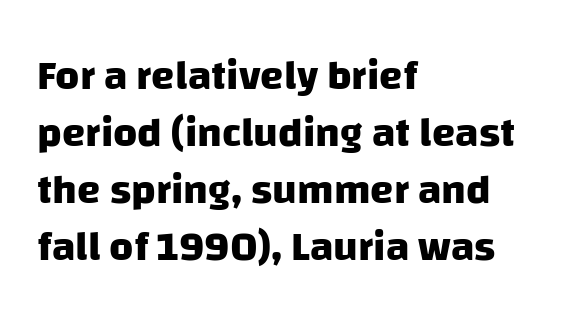
Q: Is the text bold? A: Yes.
Q: Is the typeface a serif or a sans-serif typeface? A: Sans-serif.
Q: Is the text underlined? A: No.
Q: How is the paragraph aligned? A: Left-aligned.
Q: Is the spacing between letters normal or unusually wide? A: Normal.
Q: Is the spacing between lines tight, normal or loose? A: Normal.
Q: Width (condensed, normal, or wide)? A: Normal.
Q: Stroke contrast? A: Low.
Q: x-height? A: Large.
Q: Monospaced? A: No.
